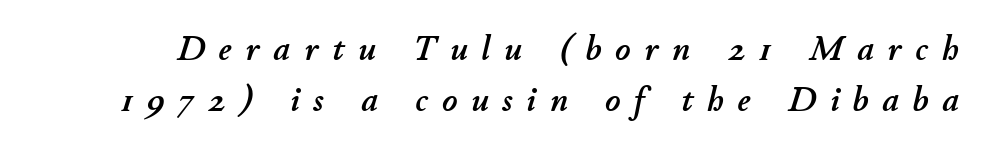
The image shows 36 px text type, italic (leaning right); set normal line spacing (1.42x), unusually wide letter spacing (+0.39 em), not underlined; low stroke contrast and a small x-height.
